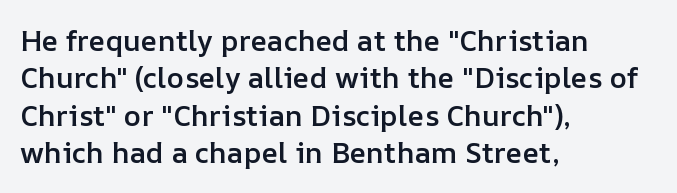
{"italic": "no", "bold": "semi", "weight": "semibold", "width": "normal", "stroke_contrast": "low", "x_height": "medium", "monospaced": "no", "underline": "no", "align": "left", "line_spacing": "normal", "line_spacing_ratio": 1.29, "letter_spacing": "normal", "letter_spacing_em": 0.0, "glyph_px": 29}
